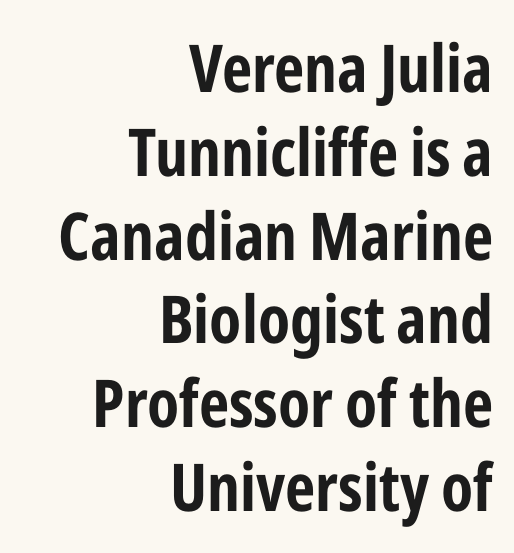
{"serif": "no", "italic": "no", "bold": "yes", "weight": "bold", "width": "condensed", "stroke_contrast": "low", "x_height": "medium", "monospaced": "no", "underline": "no", "align": "right", "line_spacing": "normal", "line_spacing_ratio": 1.27, "letter_spacing": "normal", "letter_spacing_em": 0.0, "glyph_px": 66}
